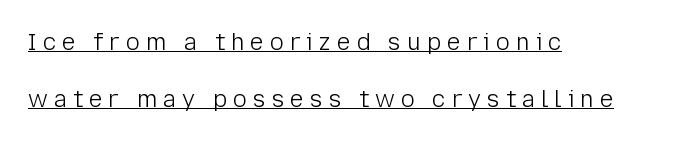
Someone cranked the tracking dial way up on this one. If you measured baseline to baseline, you'd find a long distance. Students, observe the line beneath the letters — that is underlining. The strokes are not fattened; the text isn't bold. Every stem runs plumb, perpendicular to the baseline.
